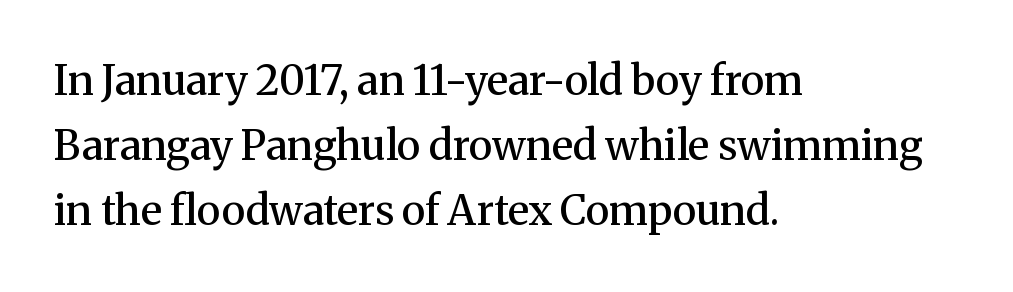
{"serif": "yes", "italic": "no", "bold": "semi", "weight": "semibold", "width": "normal", "stroke_contrast": "medium", "x_height": "medium", "monospaced": "no", "underline": "no", "align": "left", "line_spacing": "normal", "line_spacing_ratio": 1.59, "letter_spacing": "normal", "letter_spacing_em": 0.0, "glyph_px": 41}
